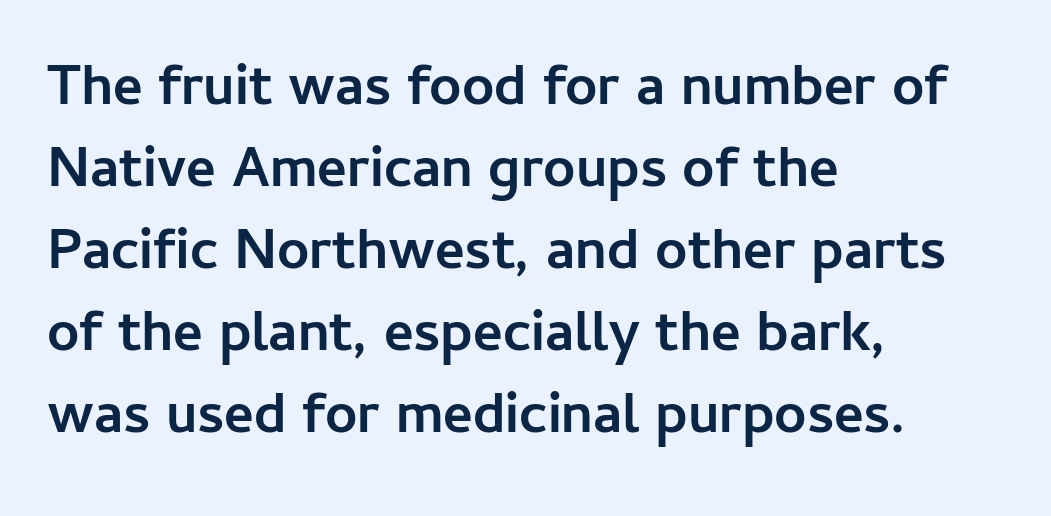
Spacing verdict: proportional, widths tailored to each character. Notice how the passage keeps a crisp vertical edge on the left only. Quick note: interline space is typical. Does extra space separate the letters? No, they use regular spacing. Every character sits straight up, as roman type does. Weight: bold.
